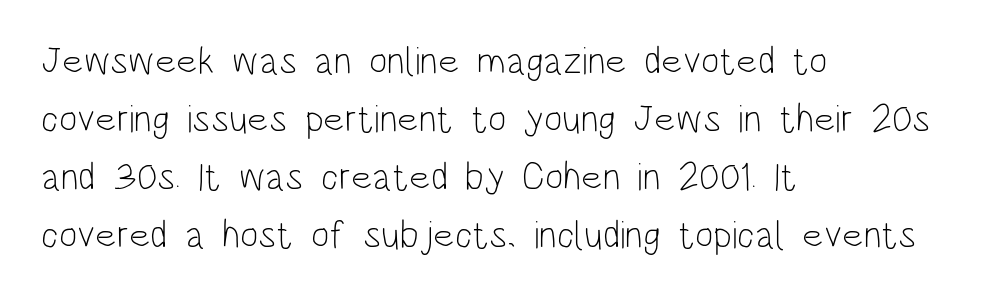
The image shows 39 px light, condensed sans-serif type, upright; set left-aligned, normal line spacing (1.49x), normal letter spacing, not underlined; low stroke contrast and a large x-height.
